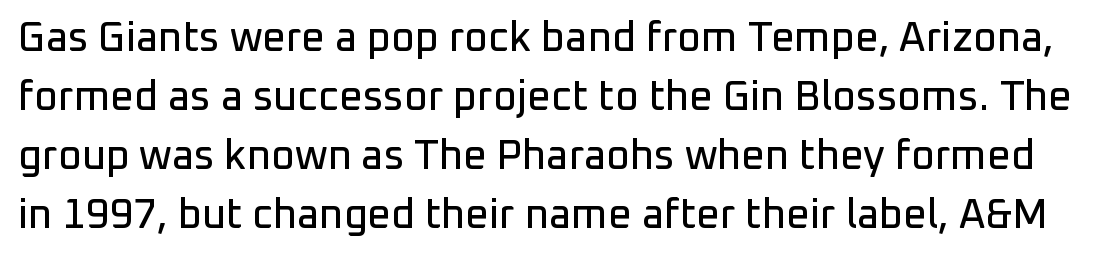
The image shows 41 px sans-serif type, upright; set normal line spacing (1.44x), normal letter spacing, not underlined; low stroke contrast and a medium x-height.
